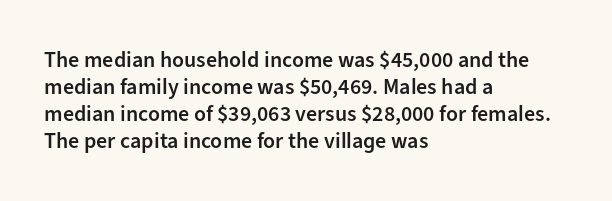
{"italic": "no", "bold": "semi", "underline": "no", "align": "left", "line_spacing_ratio": 1.22, "letter_spacing": "normal", "letter_spacing_em": 0.0, "glyph_px": 22}
